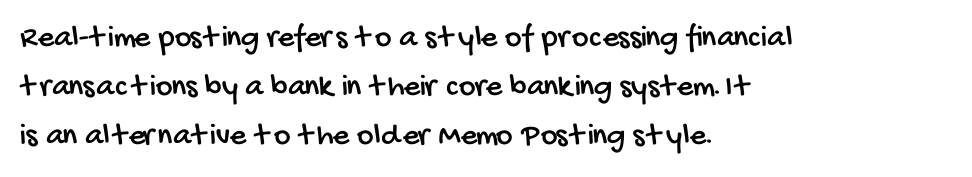
{"serif": "no", "width": "condensed", "stroke_contrast": "low", "x_height": "large", "monospaced": "no", "underline": "no", "align": "left", "line_spacing": "normal", "line_spacing_ratio": 1.53, "letter_spacing": "normal", "letter_spacing_em": 0.0, "glyph_px": 32}
